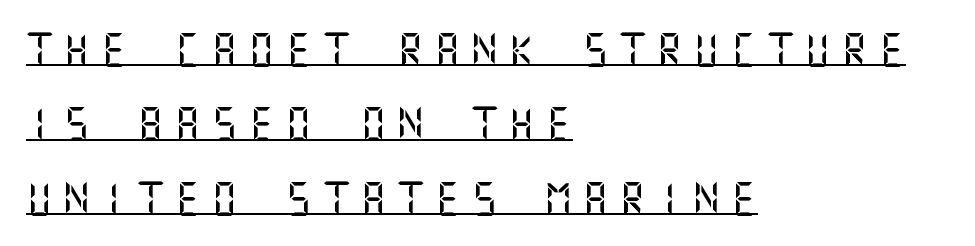
Q: Is the text italic (slanted)? A: No, it is upright.
Q: Is the typeface a serif or a sans-serif typeface? A: Sans-serif.
Q: Is the text underlined? A: Yes.
Q: How is the paragraph aligned? A: Left-aligned.
Q: Is the spacing between letters normal or unusually wide? A: Unusually wide.
Q: Is the spacing between lines tight, normal or loose? A: Loose.
Q: Width (condensed, normal, or wide)? A: Normal.
Q: Stroke contrast? A: Medium.
Q: x-height? A: Large.
